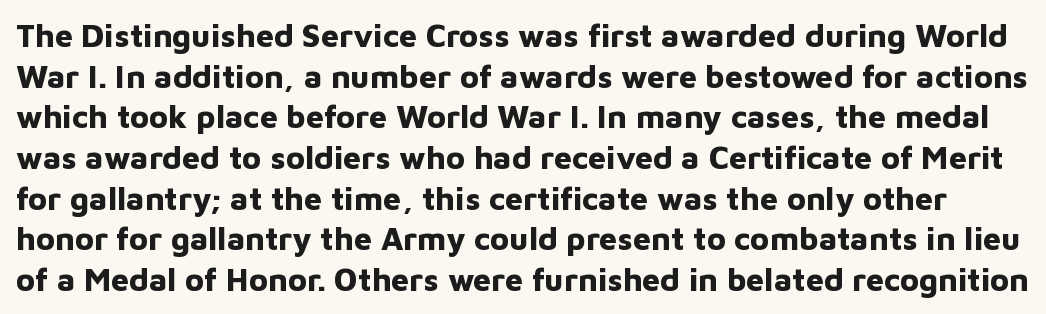
The image shows 32 px bold sans-serif type, upright; set normal line spacing (1.27x), normal letter spacing, not underlined; low stroke contrast and a medium x-height.
